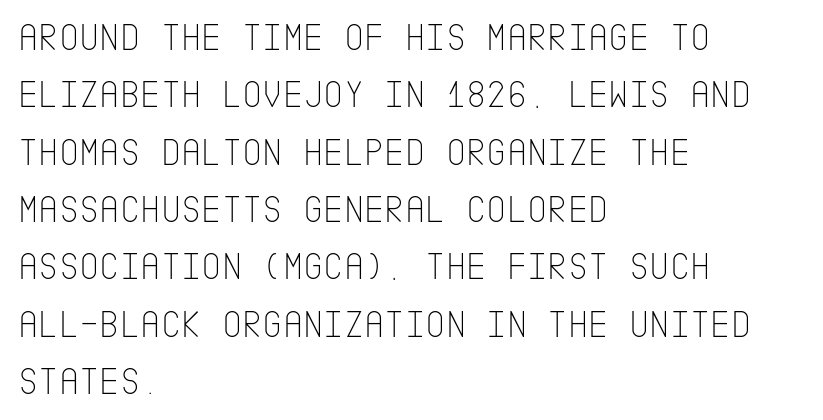
The image shows 39 px thin, condensed sans-serif type, upright; set left-aligned, normal line spacing (1.47x), normal letter spacing, not underlined; low stroke contrast and a large x-height.
